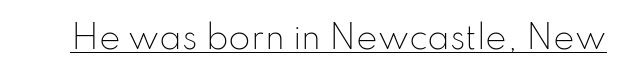
{"serif": "no", "italic": "no", "bold": "no", "weight": "light", "width": "normal", "stroke_contrast": "low", "x_height": "small", "monospaced": "no", "underline": "yes", "letter_spacing": "normal", "letter_spacing_em": 0.0, "glyph_px": 32}
